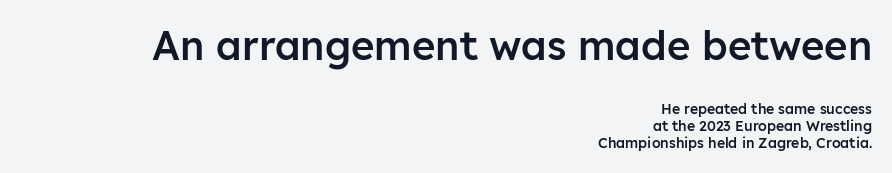
{"serif": "no", "italic": "no", "bold": "semi", "weight": "semibold", "width": "normal", "stroke_contrast": "low", "x_height": "medium", "monospaced": "no", "underline": "no", "align": "right", "line_spacing_ratio": 1.21, "letter_spacing": "normal", "letter_spacing_em": 0.0, "larger_block": "first", "size_ratio": 2.86, "glyph_px": 40}
